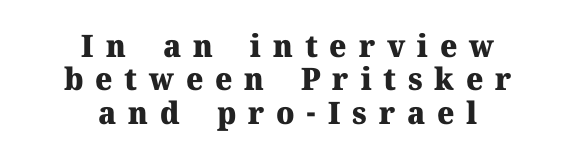
The image shows 31 px heavy serif type, upright; set centered, tight line spacing (1.08x), unusually wide letter spacing (+0.38 em), not underlined; medium stroke contrast and a medium x-height.
